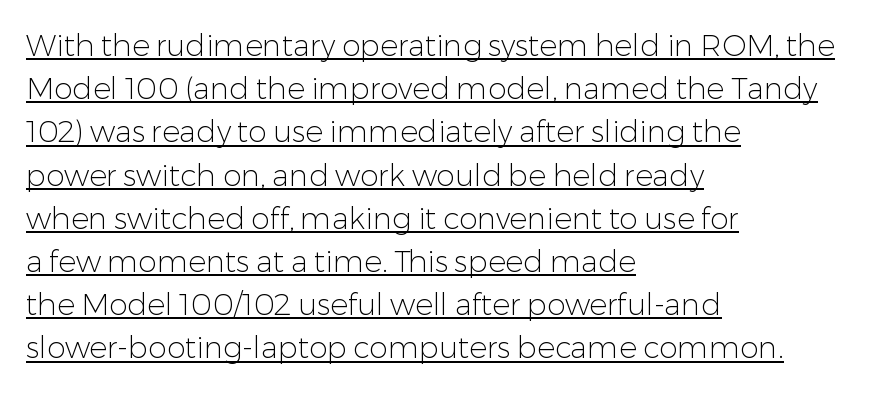
The image shows 30 px light sans-serif type, upright; set left-aligned, normal line spacing (1.44x), normal letter spacing, underlined; low stroke contrast and a medium x-height.
